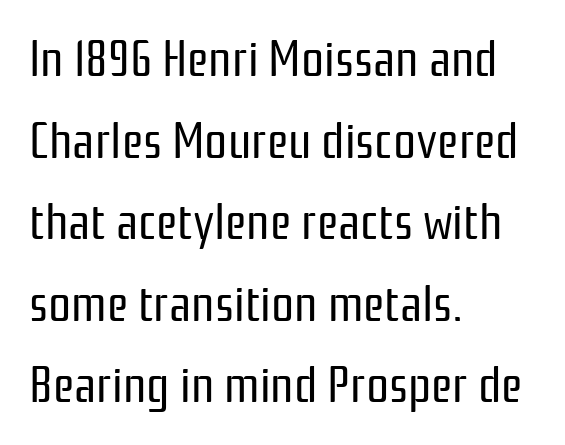
The typesetter chose a ragged-right arrangement here. Think of a printed novel: that variable character pitch is what you see here. Beneath every word, the page is bare. This rendering employs a face without finishing strokes, i.e., a sans-serif. Posture: vertical. Vertically, the passage feels balanced, rows spaced as you'd expect.
